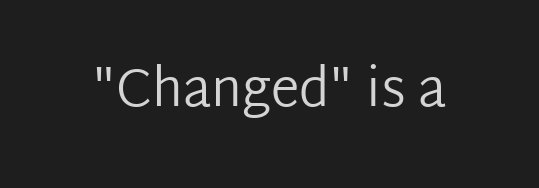
{"serif": "no", "italic": "no", "bold": "no", "weight": "regular", "width": "normal", "stroke_contrast": "low", "x_height": "medium", "monospaced": "no", "underline": "no", "letter_spacing": "normal", "letter_spacing_em": 0.0, "glyph_px": 52}
